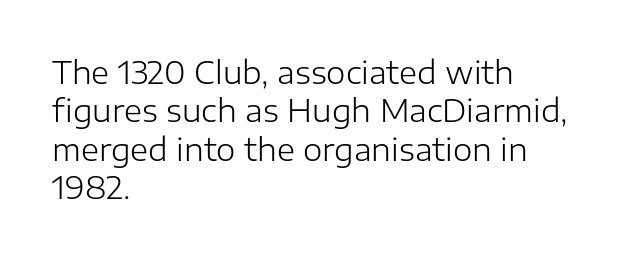
Q: Is the text bold? A: No.
Q: Is the text italic (slanted)? A: No, it is upright.
Q: Is the typeface a serif or a sans-serif typeface? A: Sans-serif.
Q: Is the text underlined? A: No.
Q: How is the paragraph aligned? A: Left-aligned.
Q: Is the spacing between letters normal or unusually wide? A: Normal.
Q: Width (condensed, normal, or wide)? A: Normal.
Q: Stroke contrast? A: Low.
Q: x-height? A: Medium.
Q: Monospaced? A: No.
